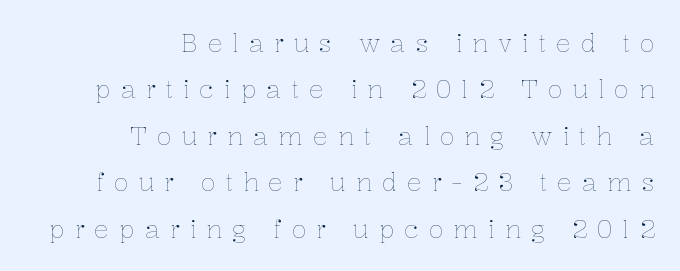
This sample uses expanded letter spacing, leaving extra air between glyphs. This is the regular roman posture of the typeface. Descenders hang freely into open space. The typesetting does not lean heavy: it is not bold. If you drew a ruler down the right edge, every line would touch it.
